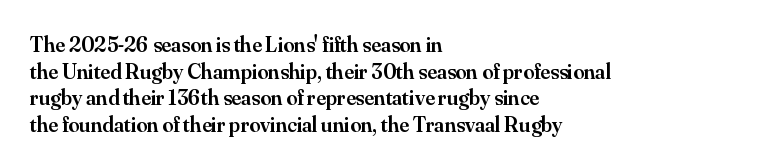
No word sits above an underline. The setting favours the left margin, as ordinary paragraphs usually do. This is the in-between weight designers call semibold or demi. This is the regular roman posture of the typeface. Observe the ordinary spacing: letters are neighbours, not strangers.
